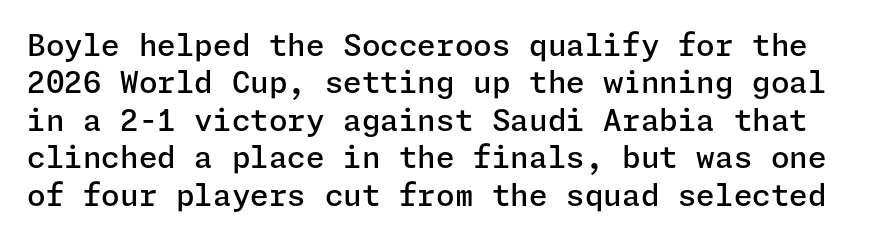
The image shows 30 px semibold sans-serif type, upright; set normal line spacing (1.25x), normal letter spacing, not underlined; low stroke contrast and a medium x-height.
